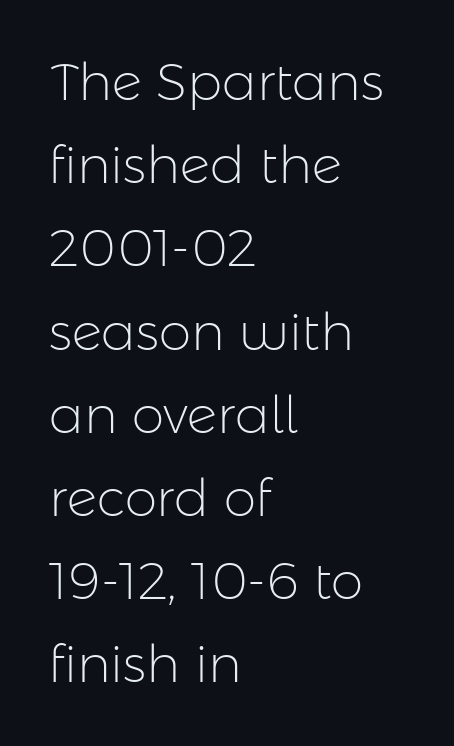
Teacher's note: observe the even left margin — that is flush-left alignment. The leading is moderate, giving the passage an even texture. This sample has the flowing, uneven cadence of proportional lettering. The space directly below the letters is spotless. Letterform terminals end flat and unadorned throughout the passage. Caption: face not bold, strokes unweighted.
